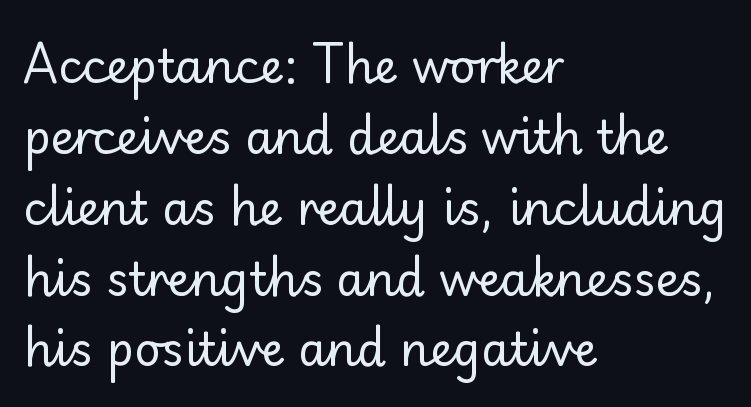
The image shows 46 px regular-weight sans-serif type, upright; set left-aligned, normal line spacing (1.54x), normal letter spacing, not underlined; low stroke contrast and a small x-height.
